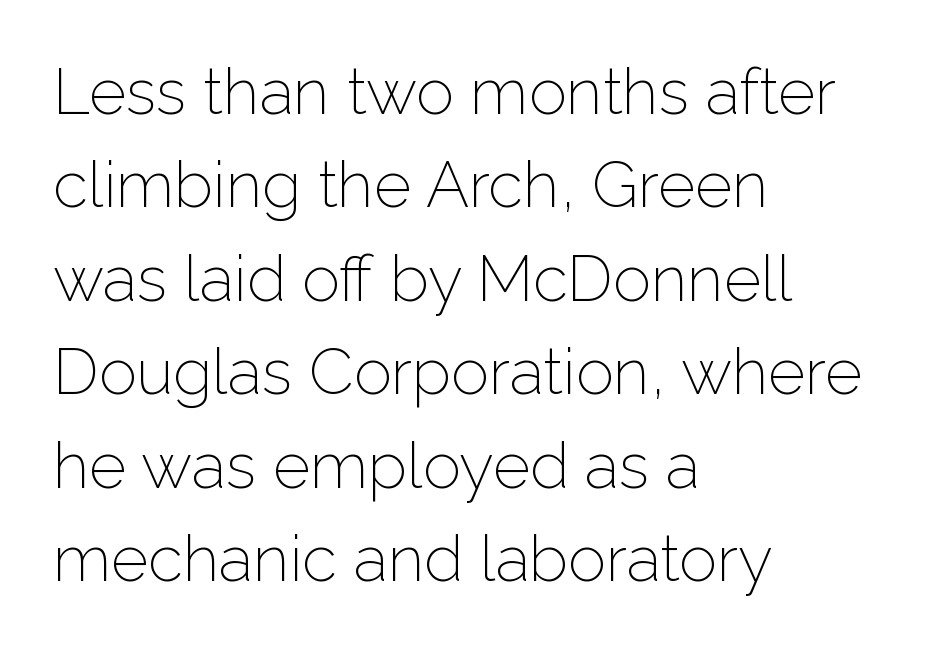
The image shows 64 px light sans-serif type, upright; set left-aligned, normal line spacing (1.46x), normal letter spacing, not underlined; low stroke contrast and a medium x-height.
